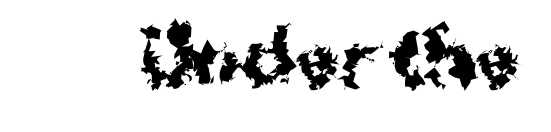
Q: Is the text bold? A: Yes.
Q: Is the text italic (slanted)? A: No, it is upright.
Q: Is the typeface a serif or a sans-serif typeface? A: Sans-serif.
Q: Is the text underlined? A: No.
Q: Is the spacing between letters normal or unusually wide? A: Normal.
Q: Width (condensed, normal, or wide)? A: Normal.
Q: Stroke contrast? A: Medium.
Q: x-height? A: Medium.
Q: Monospaced? A: No.
